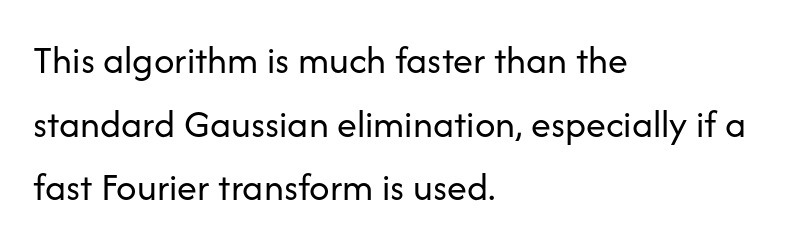
The setting favours the left margin, as ordinary paragraphs usually do. Descenders hang freely into open space. Between one letter and the next there's only the usual sliver of space. Do the letters lean? They stand straight. Stems here are at most as thick as an everyday book face.
